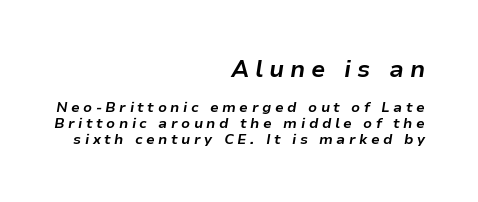
{"italic": "yes", "lean": "right", "slant_degrees": 9, "bold": "yes", "underline": "no", "align": "right", "line_spacing": "tight", "line_spacing_ratio": 1.12, "letter_spacing": "wide", "letter_spacing_em": 0.25, "larger_block": "first", "size_ratio": 1.64, "glyph_px": 23}
